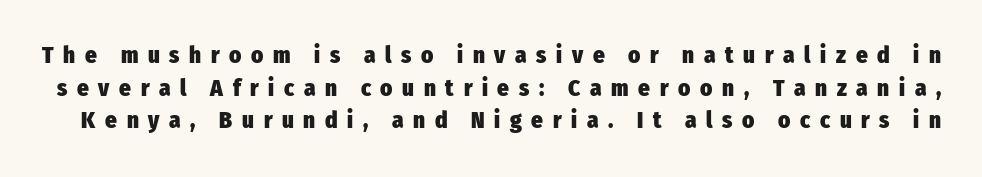
{"italic": "no", "bold": "yes", "underline": "no", "line_spacing": "normal", "line_spacing_ratio": 1.42, "letter_spacing": "wide", "letter_spacing_em": 0.42, "glyph_px": 23}
